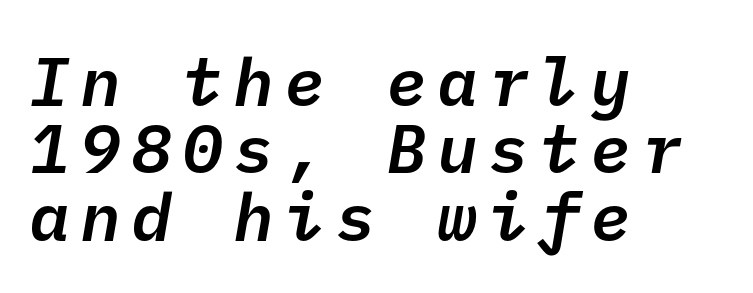
The image shows 68 px semibold sans-serif type; set left-aligned, tight line spacing (0.99x), not underlined; low stroke contrast and a medium x-height.
